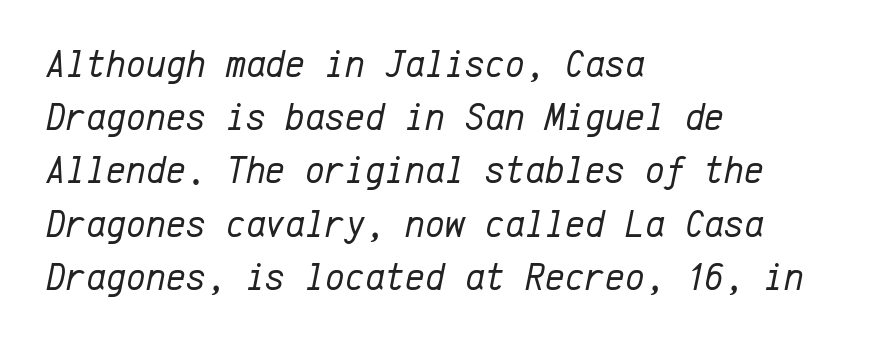
This sample has the even, mechanical cadence of fixed-width lettering. Looking at the ascenders, they clearly lean. The letters look calm and open, with moderate or lighter stems. Each new line begins a customary step beneath the previous one. Horizontally, the lines are justified to the leading edge only. You could call the tracking neutral — neither tight nor loose.
